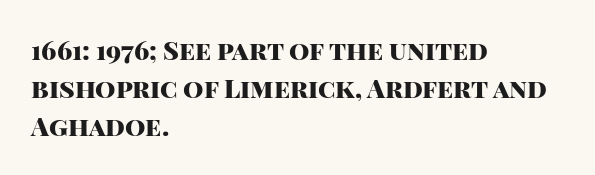
{"italic": "no", "bold": "yes", "underline": "no", "align": "left", "line_spacing": "normal", "line_spacing_ratio": 1.47, "letter_spacing": "normal", "letter_spacing_em": 0.0, "glyph_px": 26}
